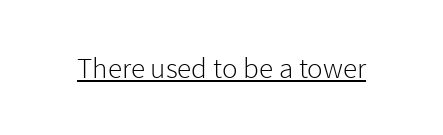
Between one letter and the next there's only the usual sliver of space. A typesetter would mark this as roman, not italic. The font sits on the lighter half of the weight spectrum, regular included. Check where the strokes stop: nothing finishes them off — pure sans.
